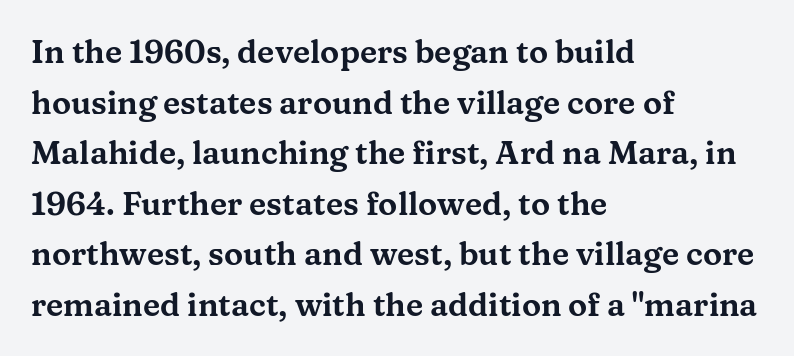
Q: Is the text italic (slanted)? A: No, it is upright.
Q: Is the typeface a serif or a sans-serif typeface? A: Serif.
Q: Is the text underlined? A: No.
Q: How is the paragraph aligned? A: Left-aligned.
Q: Is the spacing between letters normal or unusually wide? A: Normal.
Q: Is the spacing between lines tight, normal or loose? A: Normal.
Q: Width (condensed, normal, or wide)? A: Wide.
Q: Stroke contrast? A: Medium.
Q: x-height? A: Medium.
Q: Monospaced? A: No.
